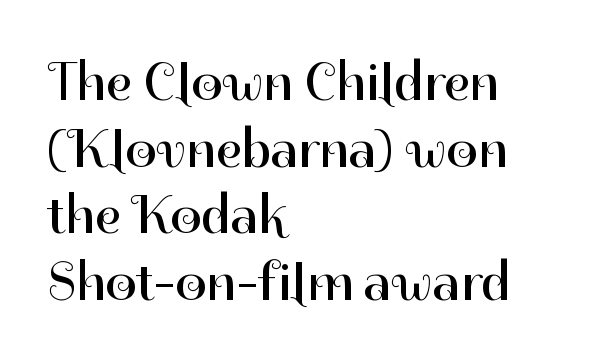
Q: Is the text bold? A: No.
Q: Is the text italic (slanted)? A: No, it is upright.
Q: Is the typeface a serif or a sans-serif typeface? A: Sans-serif.
Q: Is the text underlined? A: No.
Q: How is the paragraph aligned? A: Left-aligned.
Q: Is the spacing between letters normal or unusually wide? A: Normal.
Q: Width (condensed, normal, or wide)? A: Normal.
Q: Stroke contrast? A: High.
Q: x-height? A: Medium.
Q: Monospaced? A: No.
